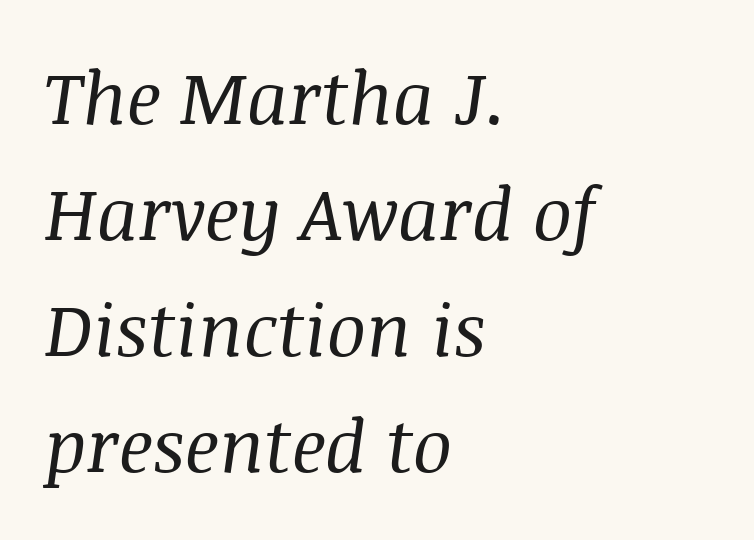
Q: Is the text bold? A: No.
Q: Is the text italic (slanted)? A: Yes, it leans right by about 8 degrees.
Q: Is the typeface a serif or a sans-serif typeface? A: Serif.
Q: Is the text underlined? A: No.
Q: How is the paragraph aligned? A: Left-aligned.
Q: Is the spacing between letters normal or unusually wide? A: Normal.
Q: Is the spacing between lines tight, normal or loose? A: Normal.
Q: Width (condensed, normal, or wide)? A: Normal.
Q: Stroke contrast? A: Medium.
Q: x-height? A: Large.
Q: Monospaced? A: No.
